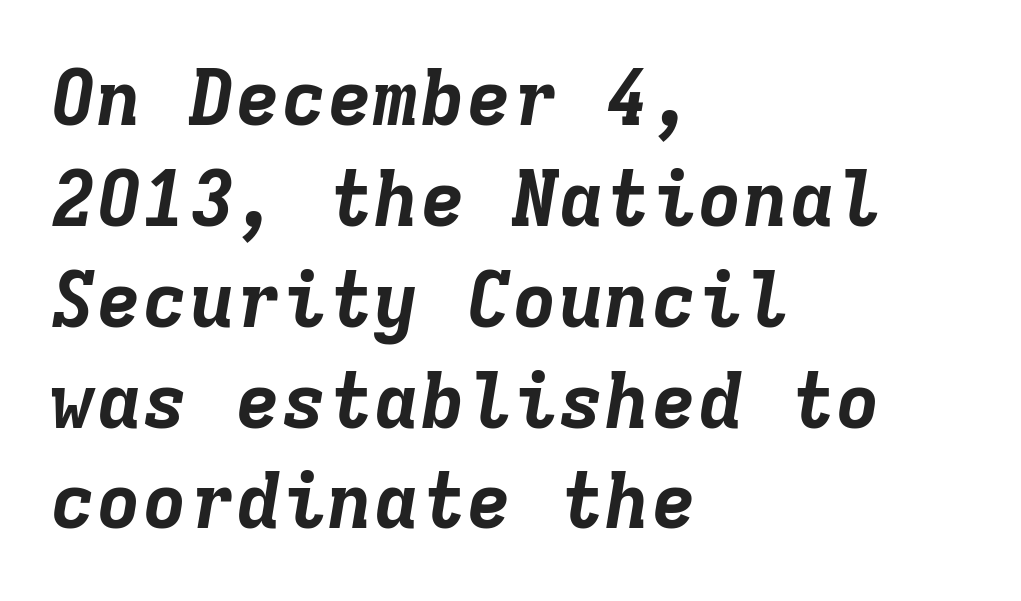
Q: Is the text bold? A: Yes.
Q: Is the text italic (slanted)? A: Yes, it leans right by about 9 degrees.
Q: Is the text underlined? A: No.
Q: How is the paragraph aligned? A: Left-aligned.
Q: Is the spacing between letters normal or unusually wide? A: Normal.
Q: Is the spacing between lines tight, normal or loose? A: Normal.
Q: Width (condensed, normal, or wide)? A: Normal.
Q: Stroke contrast? A: Low.
Q: x-height? A: Medium.
Q: Monospaced? A: Yes.
